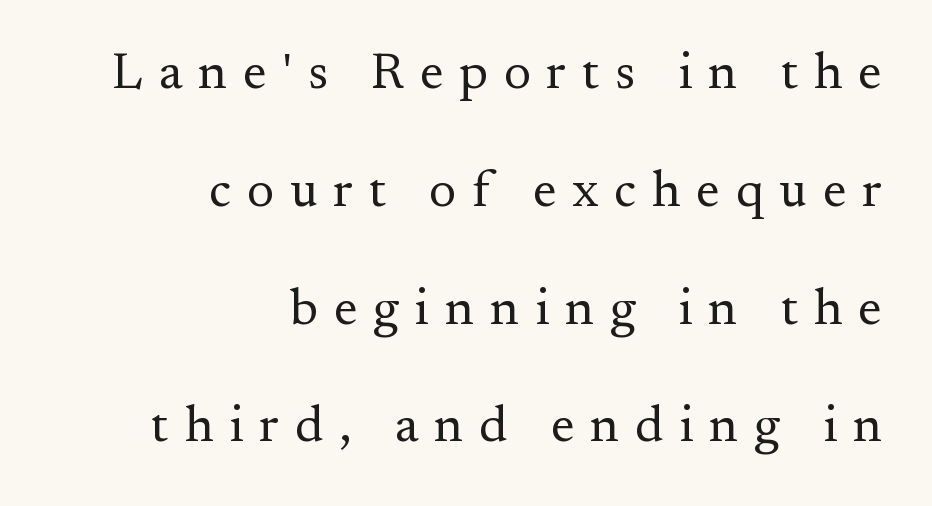
{"serif": "yes", "italic": "no", "bold": "no", "weight": "regular", "width": "normal", "stroke_contrast": "medium", "x_height": "small", "monospaced": "no", "underline": "no", "align": "right", "line_spacing": "loose", "line_spacing_ratio": 2.31, "letter_spacing": "wide", "letter_spacing_em": 0.31, "glyph_px": 51}
